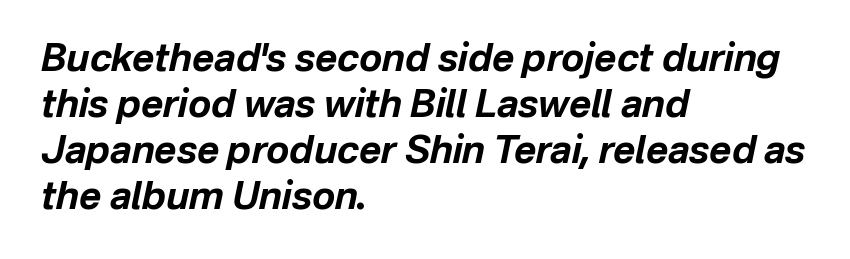
{"italic": "yes", "lean": "right", "slant_degrees": 12, "bold": "yes", "weight": "bold", "width": "normal", "stroke_contrast": "low", "x_height": "medium", "monospaced": "no", "underline": "no", "align": "left", "line_spacing_ratio": 1.21, "letter_spacing": "normal", "letter_spacing_em": 0.0, "glyph_px": 38}
